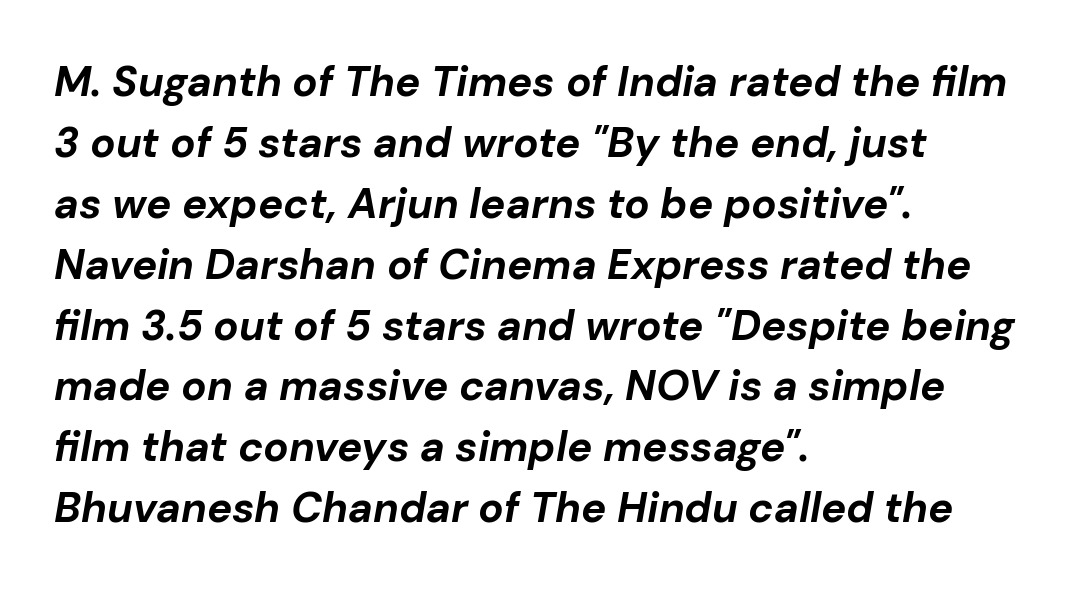
The image shows 42 px bold type, italic (leaning right); set left-aligned, normal line spacing (1.45x), normal letter spacing, not underlined; low stroke contrast and a medium x-height.
